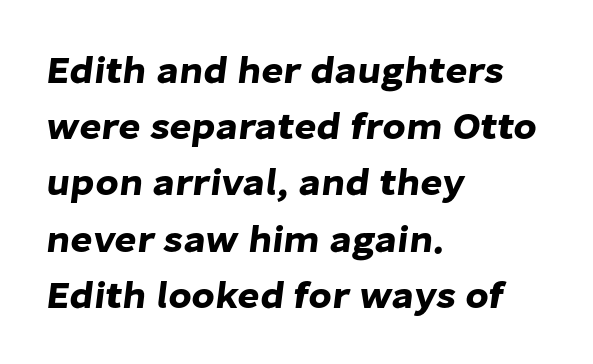
These lines are set flush left with a ragged right edge. Characters follow at the spacing the type designer built in. Vertically, the passage feels balanced, rows spaced as you'd expect. Just letters on the line, the space beneath them empty.
